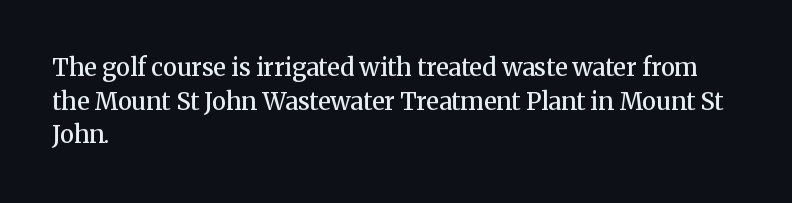
Tall strokes in this sample are plumb rather than angled. Honestly, the letter spacing is just normal — you wouldn't notice it. The foot of each line stays bare and open. The passage shown is semibold, sitting just below true bold. The space between consecutive lines is moderate.
